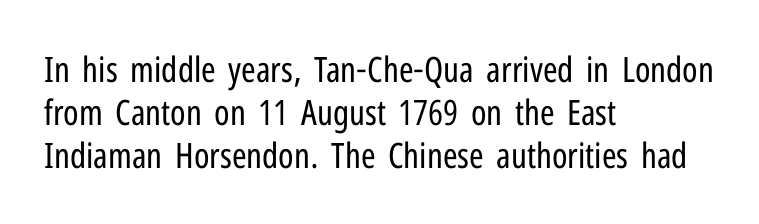
{"serif": "no", "italic": "no", "bold": "no", "weight": "regular", "width": "condensed", "stroke_contrast": "low", "x_height": "medium", "monospaced": "no", "underline": "no", "align": "left", "line_spacing_ratio": 1.23, "letter_spacing": "normal", "letter_spacing_em": 0.0, "glyph_px": 35}
